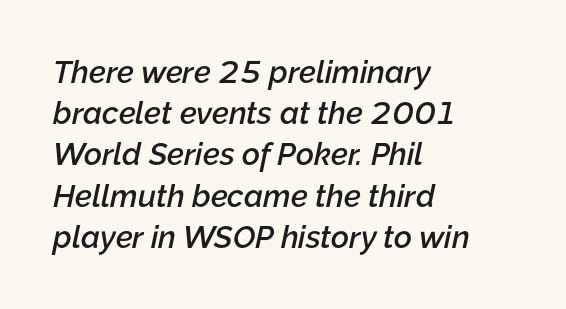
{"italic": "yes", "lean": "right", "slant_degrees": 12, "bold": "semi", "weight": "semibold", "width": "normal", "stroke_contrast": "low", "x_height": "medium", "monospaced": "no", "underline": "no", "align": "left", "line_spacing": "normal", "line_spacing_ratio": 1.33, "letter_spacing": "normal", "letter_spacing_em": 0.0, "glyph_px": 31}
